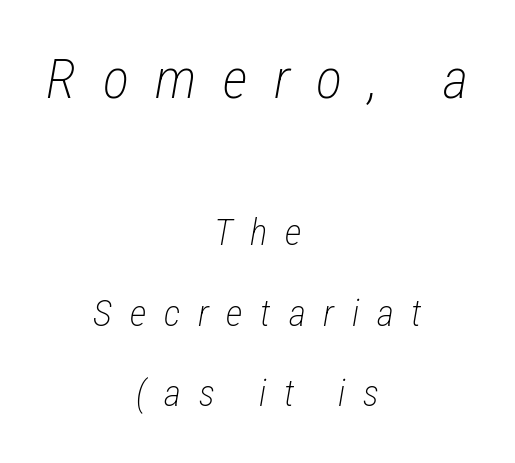
{"italic": "yes", "lean": "right", "slant_degrees": 12, "bold": "no", "weight": "light", "width": "condensed", "stroke_contrast": "low", "x_height": "medium", "monospaced": "no", "underline": "no", "align": "center", "line_spacing": "loose", "line_spacing_ratio": 2.18, "letter_spacing": "wide", "letter_spacing_em": 0.48, "larger_block": "first", "size_ratio": 1.49, "glyph_px": 55}
